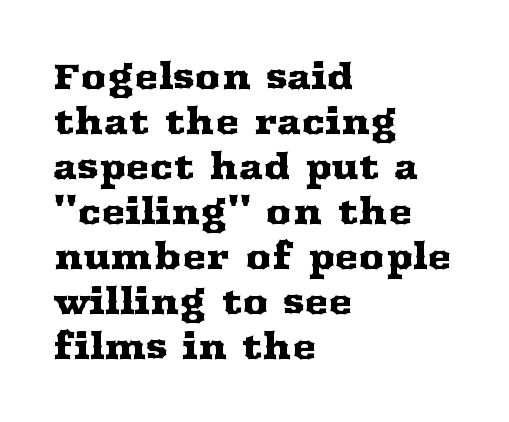
{"serif": "yes", "italic": "no", "width": "wide", "stroke_contrast": "medium", "x_height": "medium", "monospaced": "no", "underline": "no", "align": "left", "line_spacing": "normal", "line_spacing_ratio": 1.25, "letter_spacing": "normal", "letter_spacing_em": 0.0, "glyph_px": 36}
